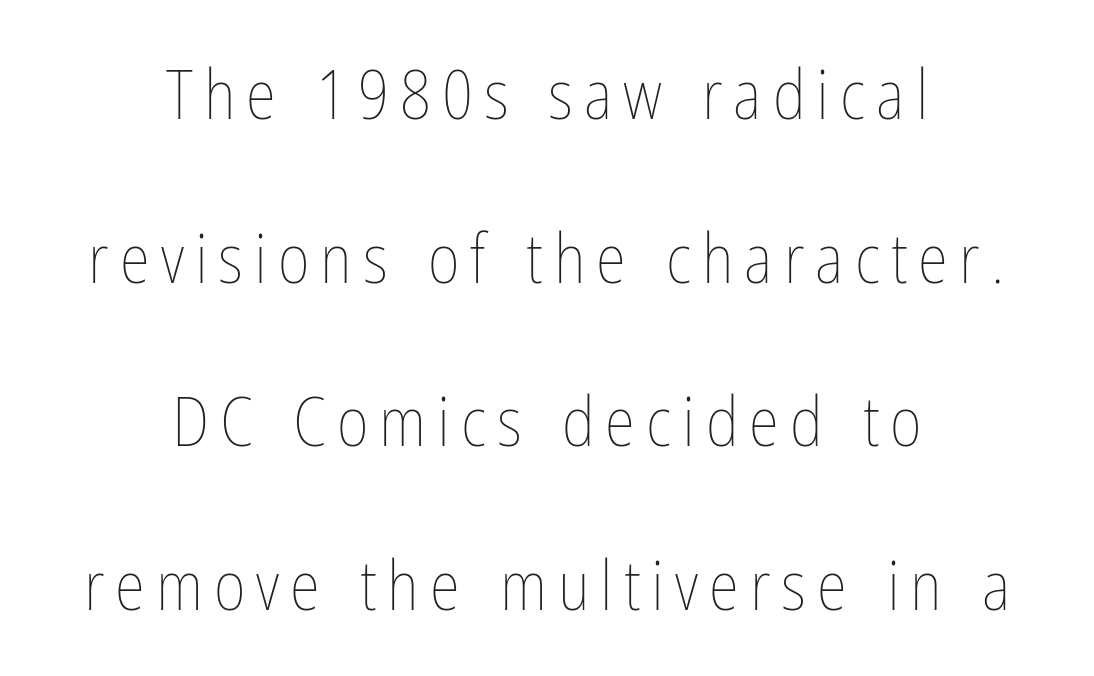
Q: Is the text bold? A: No.
Q: Is the text italic (slanted)? A: No, it is upright.
Q: Is the text underlined? A: No.
Q: How is the paragraph aligned? A: Centered.
Q: Is the spacing between lines tight, normal or loose? A: Loose.
Q: Width (condensed, normal, or wide)? A: Condensed.
Q: Stroke contrast? A: Low.
Q: x-height? A: Medium.
Q: Monospaced? A: No.
